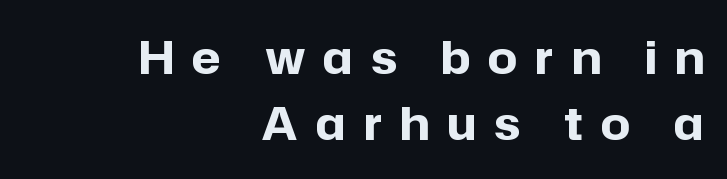
The image shows 46 px bold sans-serif type, upright; set right-aligned, normal line spacing (1.44x), unusually wide letter spacing (+0.39 em), not underlined; low stroke contrast and a medium x-height.
